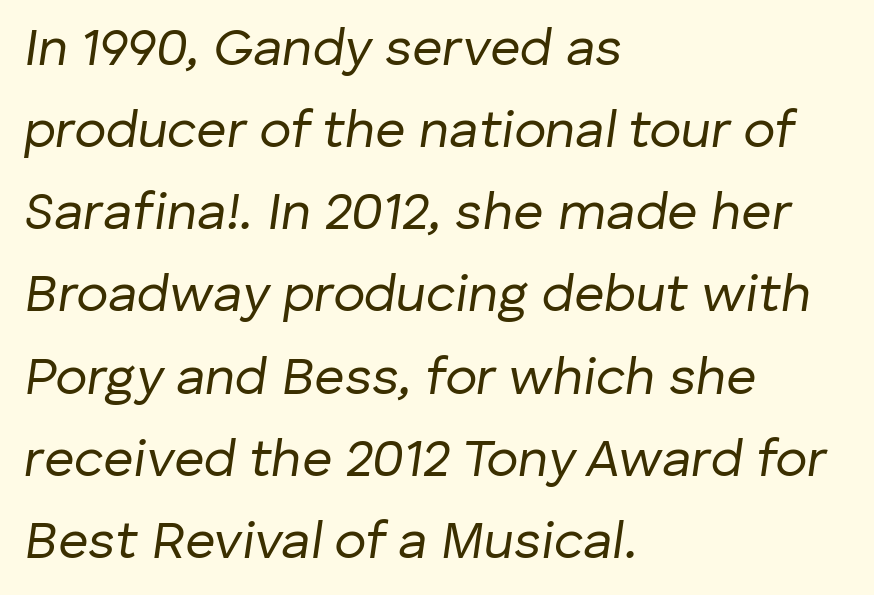
The designer left line spacing at the default. Leftover space on each line is placed entirely after the last word. It's the slanting kind of type. Has an underline been added? It has not. The rendering keeps characters at their native spacing.
